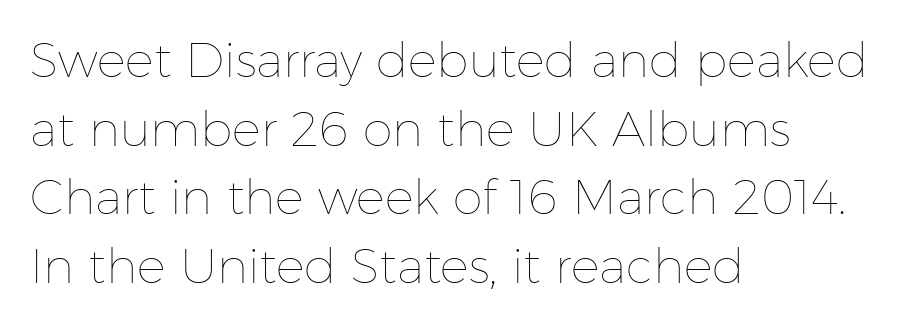
Q: Is the text bold? A: No.
Q: Is the text italic (slanted)? A: No, it is upright.
Q: Is the text underlined? A: No.
Q: How is the paragraph aligned? A: Left-aligned.
Q: Is the spacing between letters normal or unusually wide? A: Normal.
Q: Is the spacing between lines tight, normal or loose? A: Normal.
Q: Width (condensed, normal, or wide)? A: Normal.
Q: Stroke contrast? A: Low.
Q: x-height? A: Medium.
Q: Monospaced? A: No.
